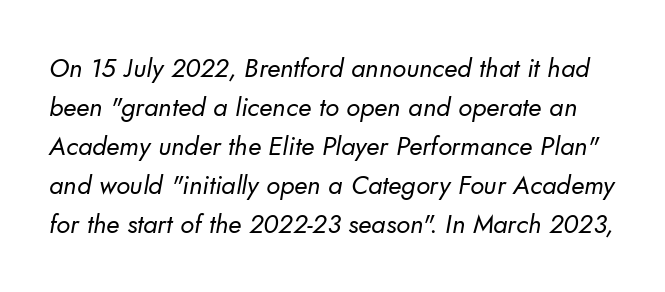
Stroke mass is kept to a normal reading level or below. Normally led — the rows are evenly, conventionally spaced. Underlining? Definitely not there. Students, note that the glyphs here touch the page at normal intervals.
